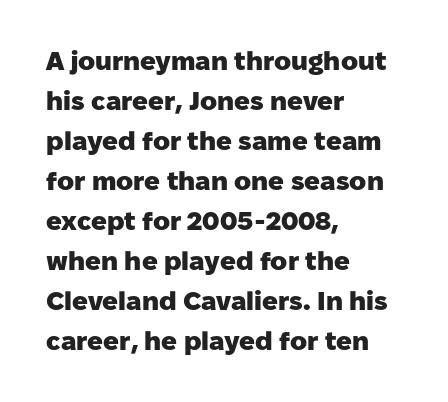
The letterforms sit shoulder to shoulder at normal distance. If you measured baseline to baseline, you'd find a middling distance. The specimen omits any rule beneath the text block's lines. These lines stack with their left ends in a neat column.
